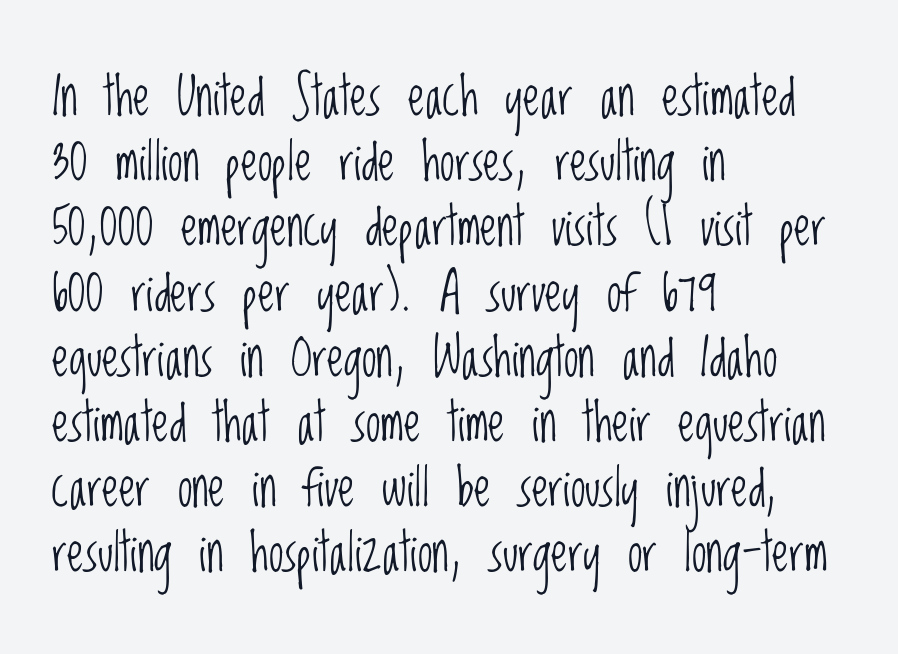
The image shows 53 px light, condensed sans-serif type, upright; set left-aligned, line spacing 1.23x, normal letter spacing, not underlined; low stroke contrast and a large x-height.
